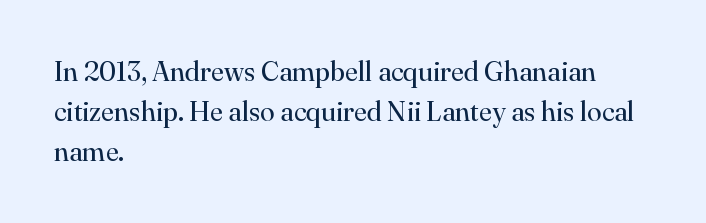
Q: Is the text bold? A: No.
Q: Is the text italic (slanted)? A: No, it is upright.
Q: Is the text underlined? A: No.
Q: How is the paragraph aligned? A: Left-aligned.
Q: Is the spacing between letters normal or unusually wide? A: Normal.
Q: Is the spacing between lines tight, normal or loose? A: Normal.
